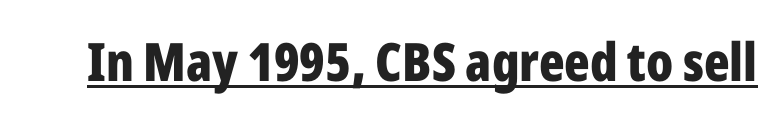
Q: Is the text bold? A: Yes.
Q: Is the text italic (slanted)? A: No, it is upright.
Q: Is the typeface a serif or a sans-serif typeface? A: Sans-serif.
Q: Is the text underlined? A: Yes.
Q: Is the spacing between letters normal or unusually wide? A: Normal.
Q: Width (condensed, normal, or wide)? A: Condensed.
Q: Stroke contrast? A: Low.
Q: x-height? A: Medium.
Q: Monospaced? A: No.
